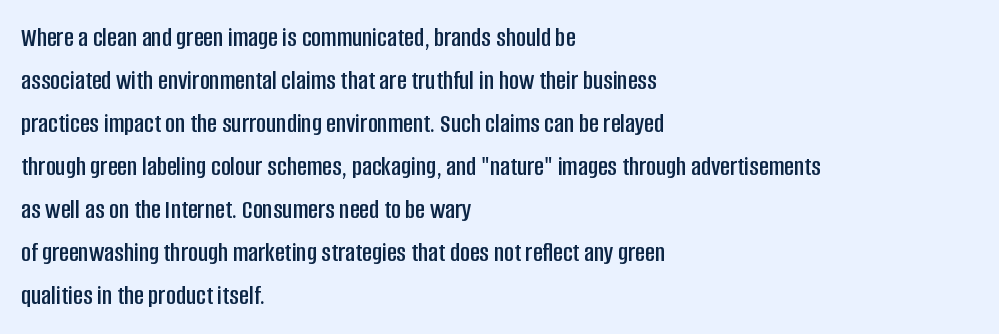
Notice how descenders clear the ascenders below comfortably — that's standard leading. Rendered with straight, roman letterforms. These lines keep a tight, regular rhythm from letter to letter. Only glyphs here, with clear space below each row. Line beginnings align vertically; line endings do not.
